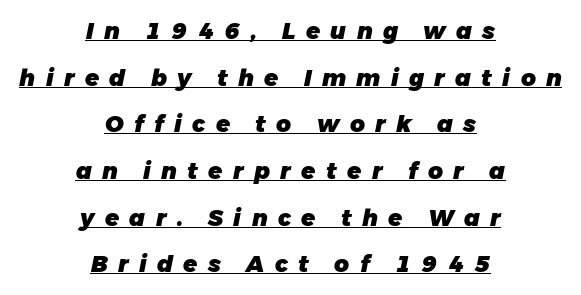
Q: Is the text bold? A: Yes.
Q: Is the text italic (slanted)? A: Yes, it leans right by about 11 degrees.
Q: Is the text underlined? A: Yes.
Q: How is the paragraph aligned? A: Centered.
Q: Is the spacing between letters normal or unusually wide? A: Unusually wide.
Q: Is the spacing between lines tight, normal or loose? A: Loose.
